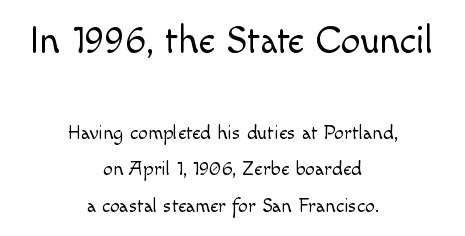
In terms of letterspacing, this is plain default setting. Italic: no, the glyphs are upright roman. The specimen omits any rule beneath the text block's lines. The designer went with a sans here, leaving each stem footless. Whoever set this made the first block the dominant, larger element.
